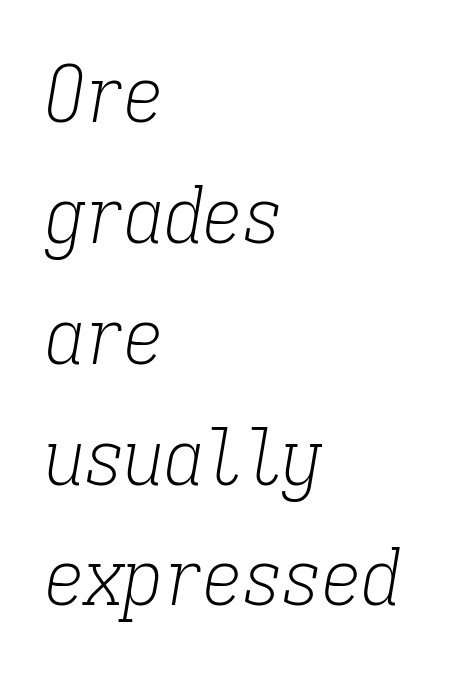
Q: Is the text bold? A: No.
Q: Is the text italic (slanted)? A: Yes, it leans right by about 9 degrees.
Q: Is the typeface a serif or a sans-serif typeface? A: Serif.
Q: Is the text underlined? A: No.
Q: How is the paragraph aligned? A: Left-aligned.
Q: Is the spacing between letters normal or unusually wide? A: Normal.
Q: Is the spacing between lines tight, normal or loose? A: Normal.
Q: Width (condensed, normal, or wide)? A: Condensed.
Q: Stroke contrast? A: Low.
Q: x-height? A: Medium.
Q: Monospaced? A: Yes.
